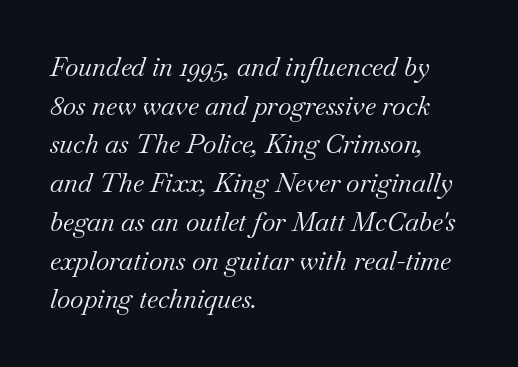
{"italic": "yes", "lean": "right", "slant_degrees": 18, "bold": "no", "underline": "no", "align": "left", "line_spacing": "normal", "line_spacing_ratio": 1.49, "letter_spacing": "normal", "letter_spacing_em": 0.0, "glyph_px": 26}
